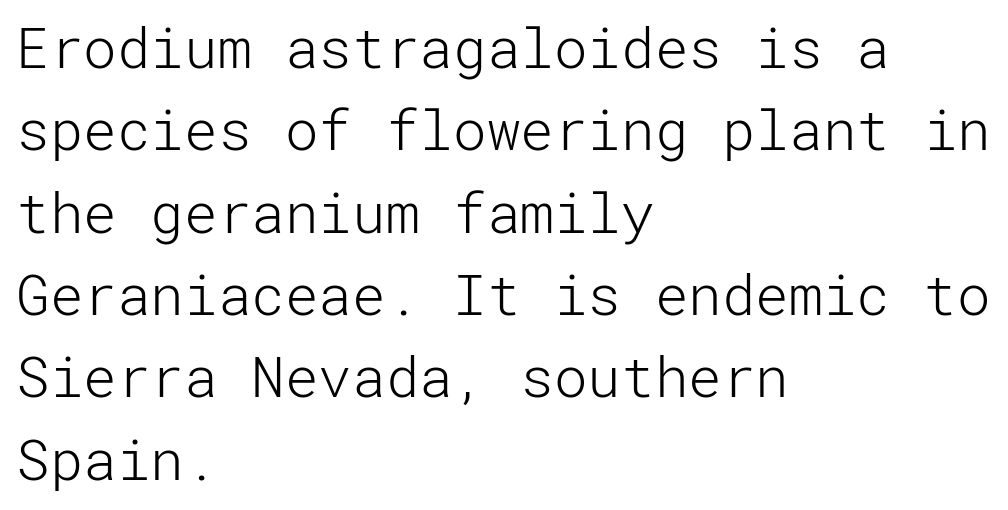
{"serif": "no", "italic": "no", "bold": "no", "weight": "light", "width": "normal", "stroke_contrast": "low", "x_height": "medium", "underline": "no", "align": "left", "line_spacing": "normal", "line_spacing_ratio": 1.47, "letter_spacing": "normal", "letter_spacing_em": 0.0, "glyph_px": 56}
